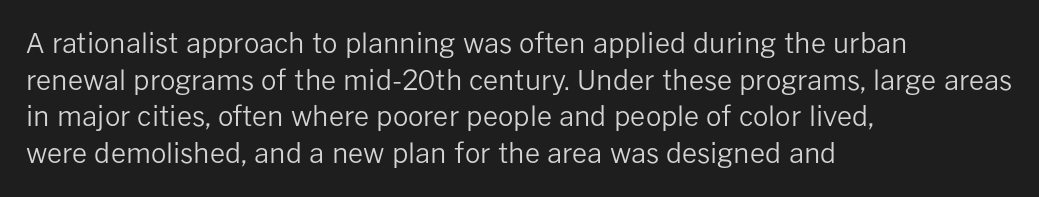
{"italic": "no", "bold": "no", "underline": "no", "align": "left", "line_spacing": "normal", "line_spacing_ratio": 1.36, "letter_spacing": "normal", "letter_spacing_em": 0.0, "glyph_px": 27}
